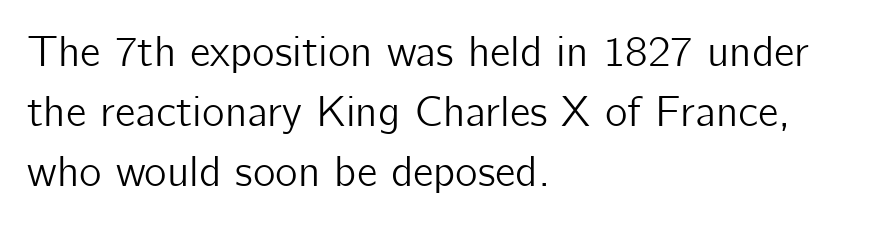
{"serif": "no", "italic": "no", "width": "normal", "stroke_contrast": "low", "x_height": "medium", "monospaced": "no", "underline": "no", "align": "left", "line_spacing": "normal", "line_spacing_ratio": 1.4, "letter_spacing": "normal", "letter_spacing_em": 0.0, "glyph_px": 43}
